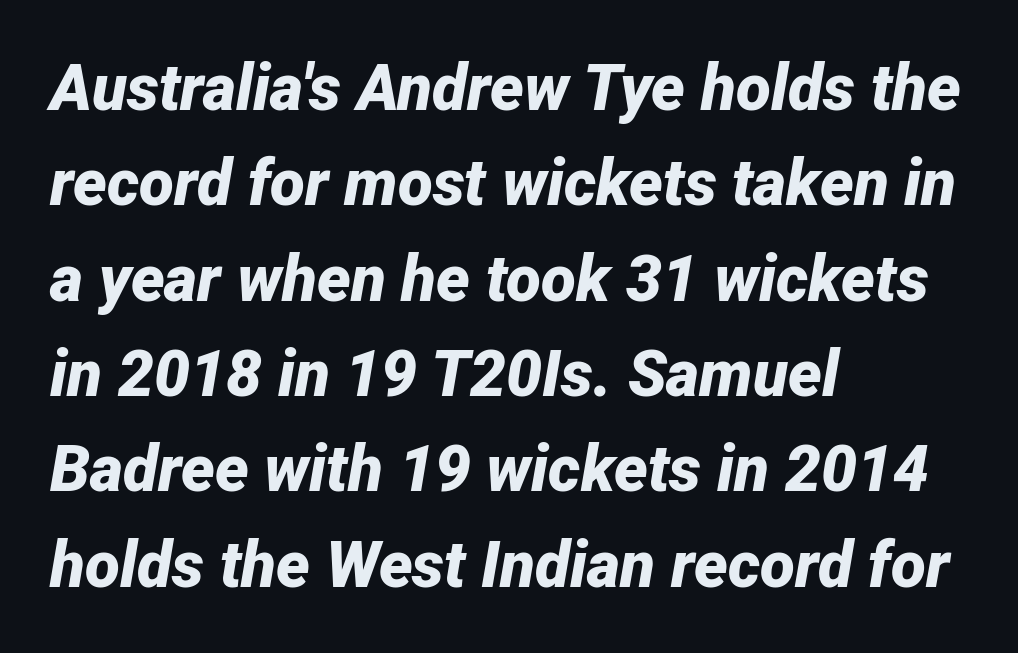
The image shows 64 px bold type, italic (leaning right); set left-aligned, normal line spacing (1.49x), normal letter spacing, not underlined; low stroke contrast and a medium x-height.
